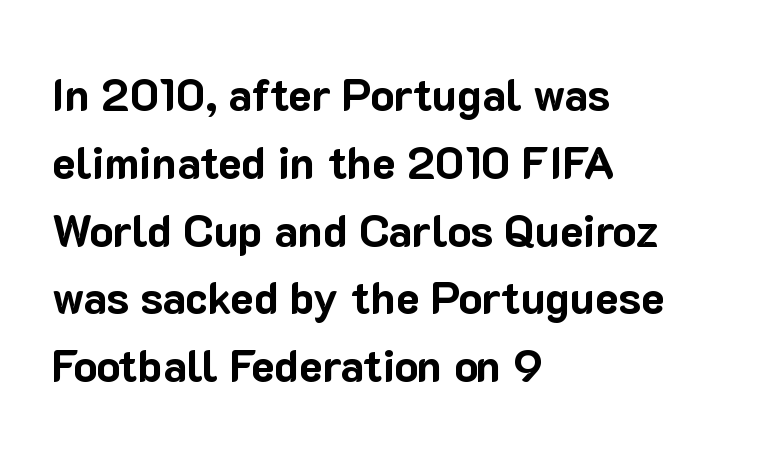
{"serif": "no", "italic": "no", "bold": "yes", "weight": "bold", "width": "normal", "stroke_contrast": "low", "x_height": "medium", "monospaced": "no", "underline": "no", "align": "left", "line_spacing": "normal", "line_spacing_ratio": 1.54, "letter_spacing": "normal", "letter_spacing_em": 0.0, "glyph_px": 44}
